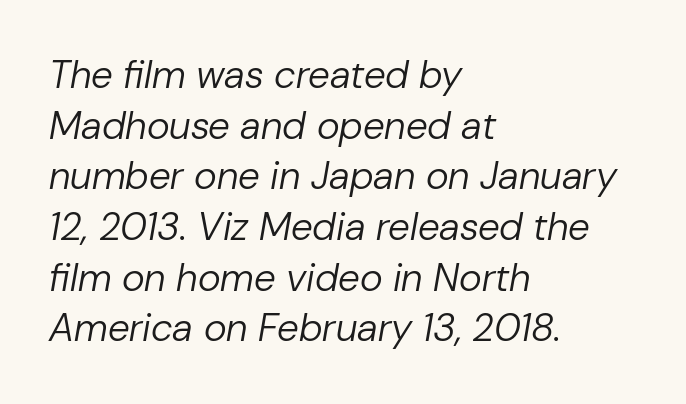
The image shows 39 px regular-weight type, italic (leaning right); set left-aligned, normal line spacing (1.3x), normal letter spacing, not underlined; low stroke contrast and a medium x-height.
